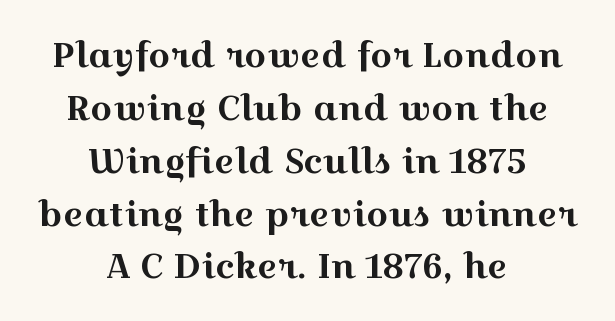
{"serif": "yes", "italic": "no", "width": "wide", "x_height": "medium", "monospaced": "no", "underline": "no", "align": "center", "line_spacing": "normal", "line_spacing_ratio": 1.51, "letter_spacing": "normal", "letter_spacing_em": 0.0, "glyph_px": 35}
